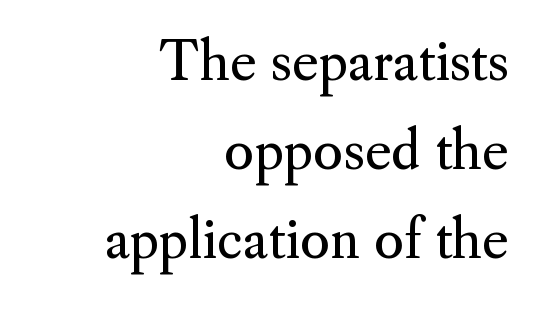
Q: Is the text bold? A: No.
Q: Is the text italic (slanted)? A: No, it is upright.
Q: Is the typeface a serif or a sans-serif typeface? A: Serif.
Q: Is the text underlined? A: No.
Q: How is the paragraph aligned? A: Right-aligned.
Q: Is the spacing between letters normal or unusually wide? A: Normal.
Q: Width (condensed, normal, or wide)? A: Normal.
Q: Stroke contrast? A: Medium.
Q: x-height? A: Small.
Q: Monospaced? A: No.
